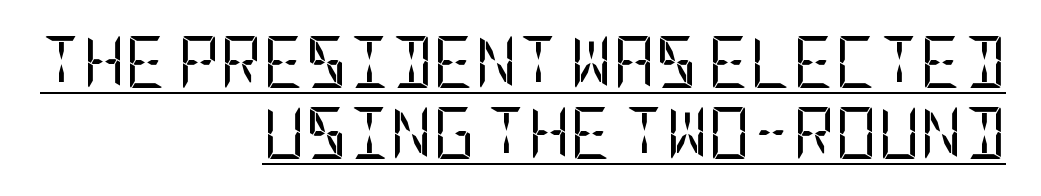
Q: Is the text bold? A: No.
Q: Is the text italic (slanted)? A: No, it is upright.
Q: Is the typeface a serif or a sans-serif typeface? A: Sans-serif.
Q: Is the text underlined? A: Yes.
Q: How is the paragraph aligned? A: Right-aligned.
Q: Is the spacing between letters normal or unusually wide? A: Normal.
Q: Is the spacing between lines tight, normal or loose? A: Normal.
Q: Width (condensed, normal, or wide)? A: Condensed.
Q: Stroke contrast? A: Low.
Q: x-height? A: Large.
